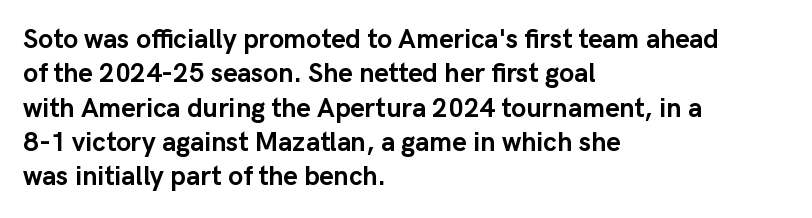
{"italic": "no", "bold": "yes", "underline": "no", "align": "left", "line_spacing": "normal", "line_spacing_ratio": 1.27, "letter_spacing": "normal", "letter_spacing_em": 0.0, "glyph_px": 27}
